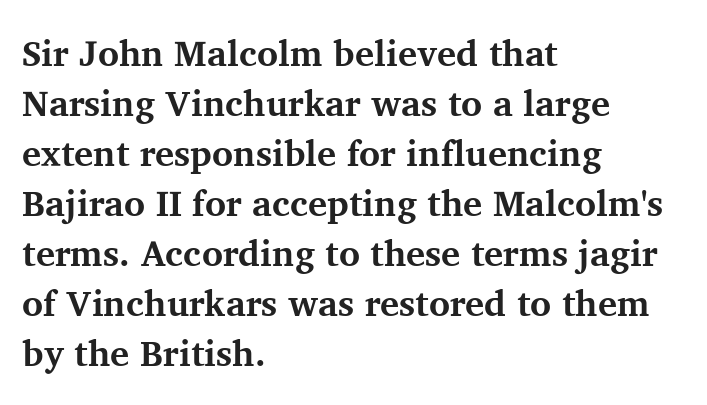
The image shows 36 px bold serif type, upright; set left-aligned, normal line spacing (1.39x), normal letter spacing, not underlined; medium stroke contrast and a medium x-height.
